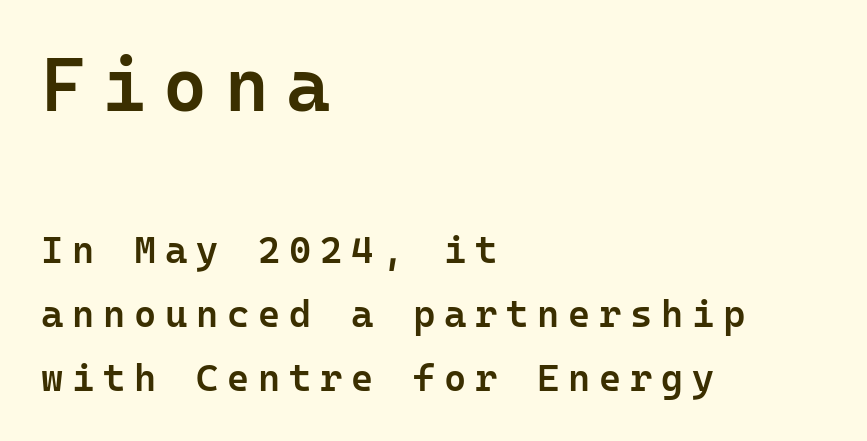
The image shows 75 px semibold sans-serif type, upright, monospaced; set left-aligned, normal line spacing (1.68x), unusually wide letter spacing (+0.23 em), not underlined; the first (top) block is 1.97x larger; low stroke contrast and a medium x-height.
